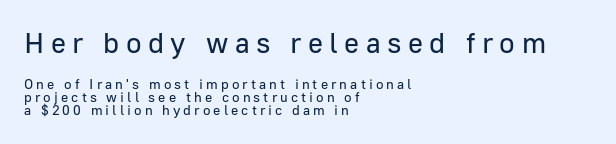
Casual observation: everything's shoved over to the left. In this sample the first text group is rendered at the bigger scale. Each word looks stretched out because of the extra space between its letters. Words float on clear page, feet unadorned. Students, observe: this is what under-led, compact text looks like. Examine the stroke ends and you'll find no serifs.
